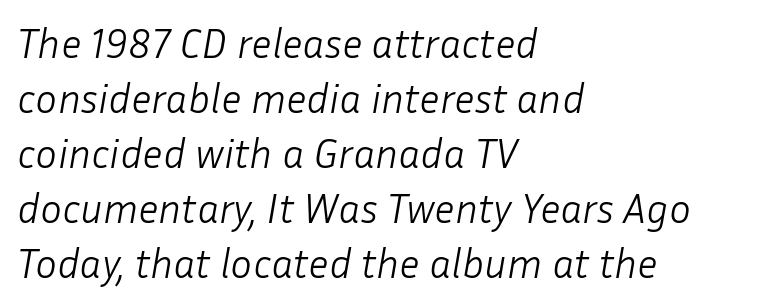
Q: Is the text bold? A: No.
Q: Is the text italic (slanted)? A: Yes, it leans right by about 10 degrees.
Q: Is the text underlined? A: No.
Q: How is the paragraph aligned? A: Left-aligned.
Q: Is the spacing between letters normal or unusually wide? A: Normal.
Q: Is the spacing between lines tight, normal or loose? A: Normal.
Q: Width (condensed, normal, or wide)? A: Normal.
Q: Stroke contrast? A: Low.
Q: x-height? A: Medium.
Q: Monospaced? A: No.
